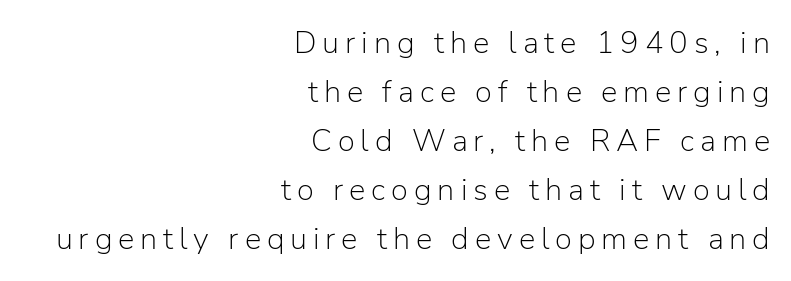
Do the letters lean? They stand straight. Interline gaps are of average width in this sample. Underlining? Definitely not there. The weight would be labelled regular, book, light, or lighter still.
